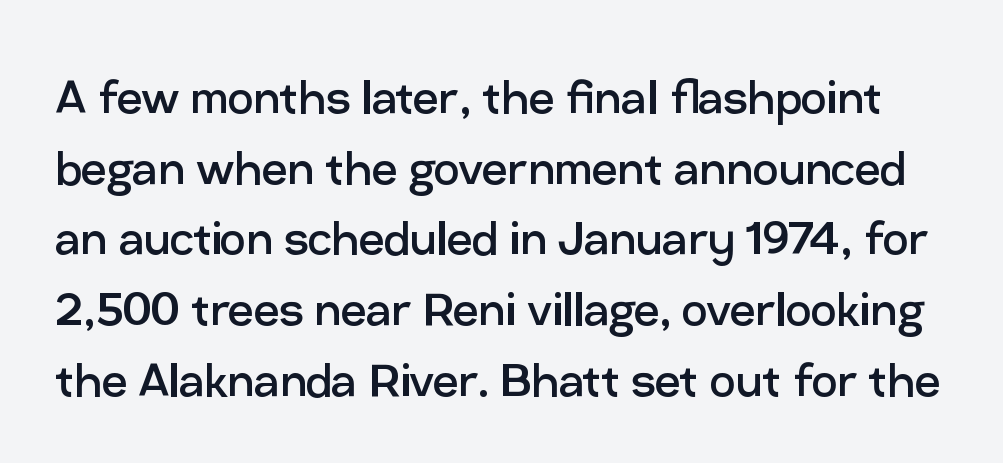
{"serif": "no", "italic": "no", "bold": "no", "weight": "regular", "width": "normal", "stroke_contrast": "low", "x_height": "medium", "monospaced": "no", "underline": "no", "line_spacing_ratio": 1.24, "letter_spacing": "normal", "letter_spacing_em": 0.0, "glyph_px": 57}
